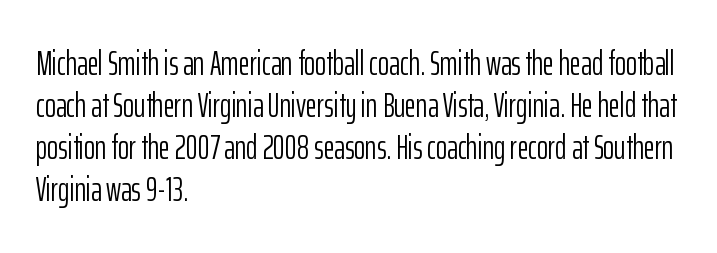
Decoration check: the copy has no underline. Heaviness? Minimal to ordinary, like unemphasized prose. Horizontal alignment here is leftward, the default for most running prose. Notice how the stems are strictly vertical — no italics here. The face used here is a sans, in the tradition of grotesques and geometrics.
